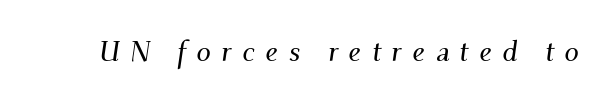
The letters carry serifs — small finishing strokes at the ends of their stems. Think of a printed novel: that variable character pitch is what you see here. Posture: slanted. There is plenty of visible air inserted between adjacent glyphs. The baseline area is clear.
